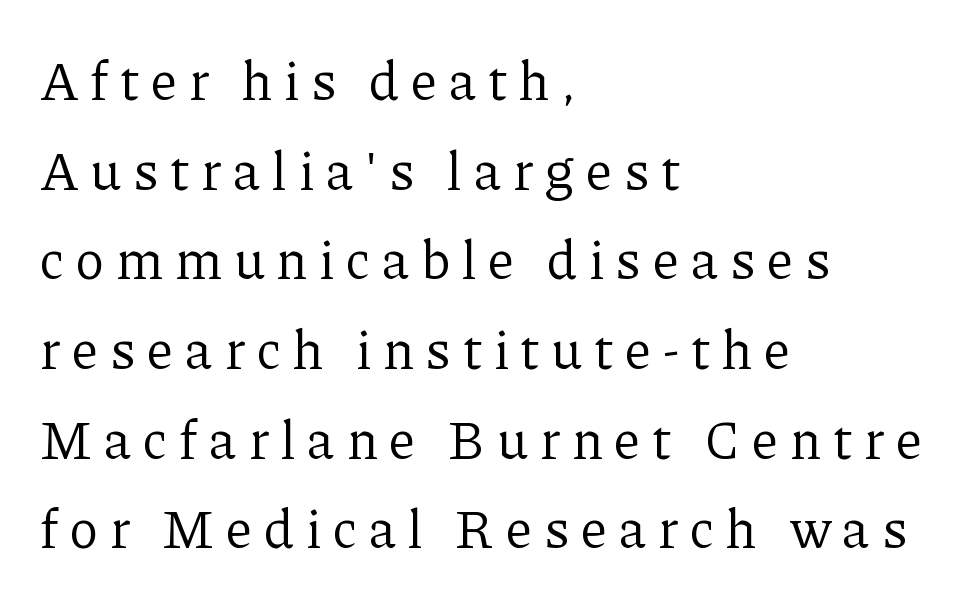
Q: Is the text bold? A: No.
Q: Is the text italic (slanted)? A: No, it is upright.
Q: Is the typeface a serif or a sans-serif typeface? A: Serif.
Q: Is the text underlined? A: No.
Q: How is the paragraph aligned? A: Left-aligned.
Q: Is the spacing between letters normal or unusually wide? A: Unusually wide.
Q: Is the spacing between lines tight, normal or loose? A: Normal.
Q: Width (condensed, normal, or wide)? A: Normal.
Q: Stroke contrast? A: Low.
Q: x-height? A: Medium.
Q: Monospaced? A: No.
